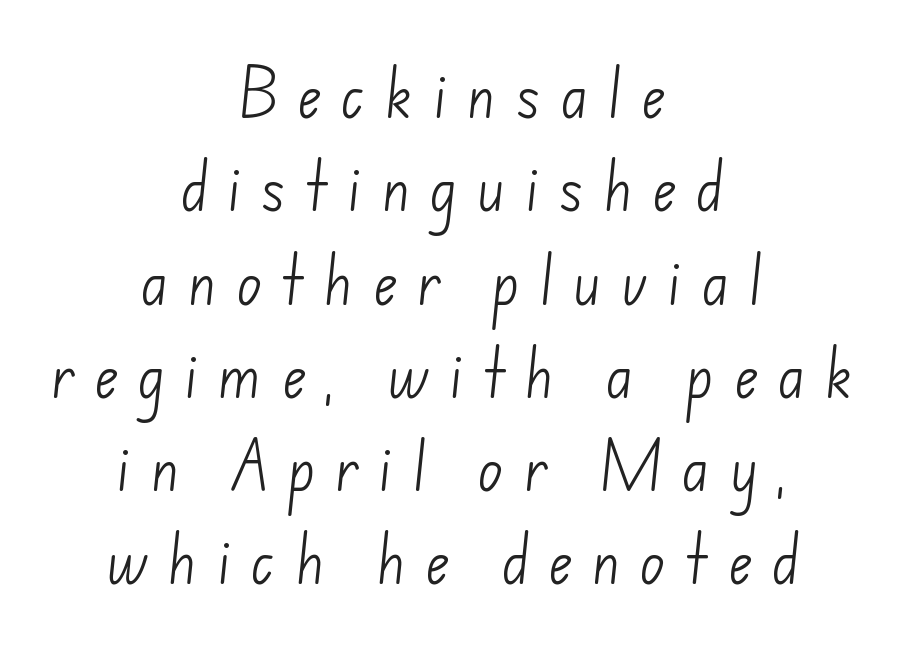
Teacher's note: observe the equal gaps on both sides — that is centered alignment. The string is rendered with underlining switched off. Note the varied advance widths — an 'i' is clearly narrower than an 'm'. Compared with a typical body face, this is equally light or lighter still. Between one letter and the next there's a generous, obvious gap. Are there feet on the stems? There aren't — it's a sans.
